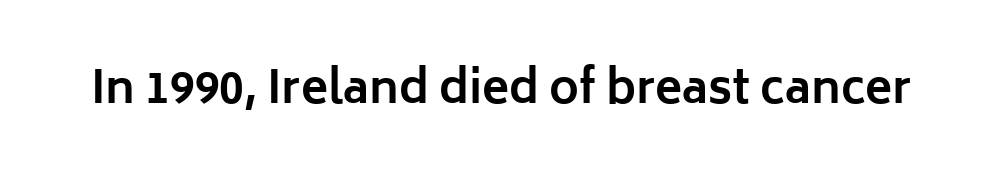
The image shows 45 px bold sans-serif type, upright; set normal letter spacing, not underlined; low stroke contrast and a medium x-height.
